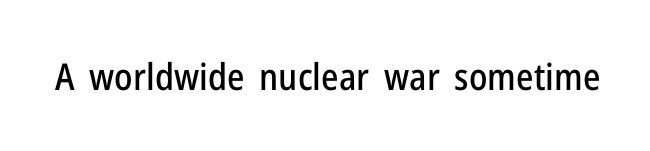
The image shows 37 px condensed sans-serif type, upright; set normal letter spacing, not underlined; low stroke contrast and a medium x-height.
